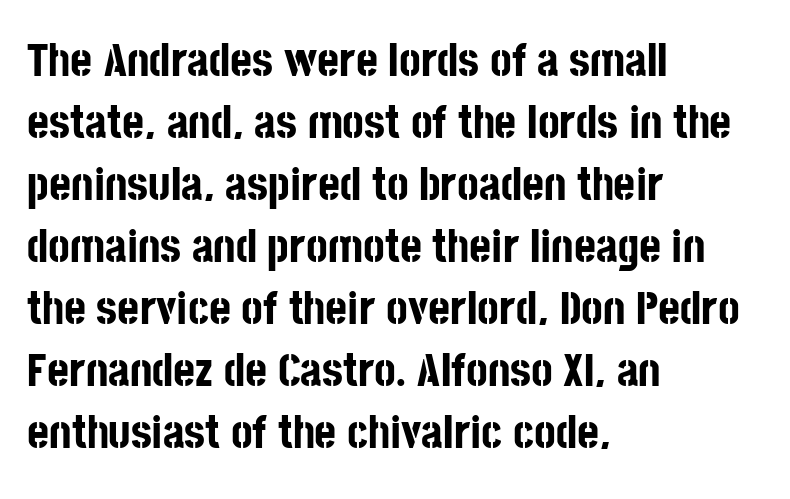
Q: Is the text bold? A: Yes.
Q: Is the text italic (slanted)? A: No, it is upright.
Q: Is the typeface a serif or a sans-serif typeface? A: Sans-serif.
Q: Is the text underlined? A: No.
Q: How is the paragraph aligned? A: Left-aligned.
Q: Is the spacing between letters normal or unusually wide? A: Normal.
Q: Is the spacing between lines tight, normal or loose? A: Normal.
Q: Width (condensed, normal, or wide)? A: Condensed.
Q: Stroke contrast? A: Low.
Q: x-height? A: Large.
Q: Monospaced? A: No.
